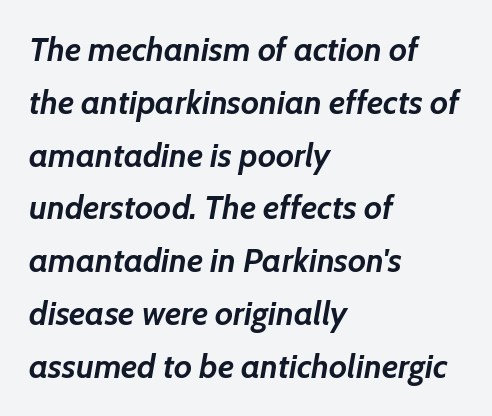
{"italic": "yes", "lean": "right", "slant_degrees": 7, "bold": "yes", "weight": "semibold", "width": "normal", "stroke_contrast": "low", "x_height": "medium", "monospaced": "no", "underline": "no", "align": "left", "line_spacing": "normal", "line_spacing_ratio": 1.6, "letter_spacing": "normal", "letter_spacing_em": 0.0, "glyph_px": 33}
